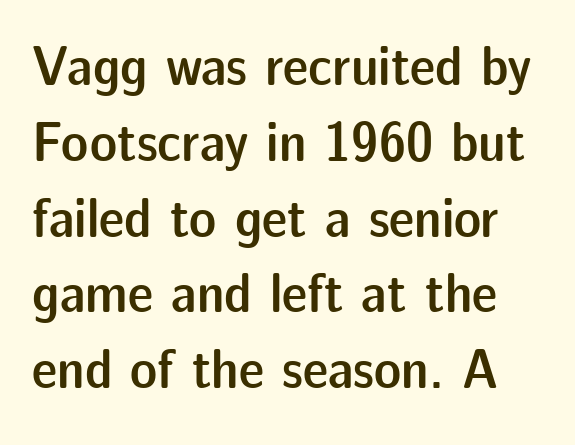
Notice the strokes are somewhat thickened but not fully heavy: this is a semibold. Vertical spacing — default. Any mark beneath the type? The region is blank. Do the characters align in a grid? No, the font is proportional.
